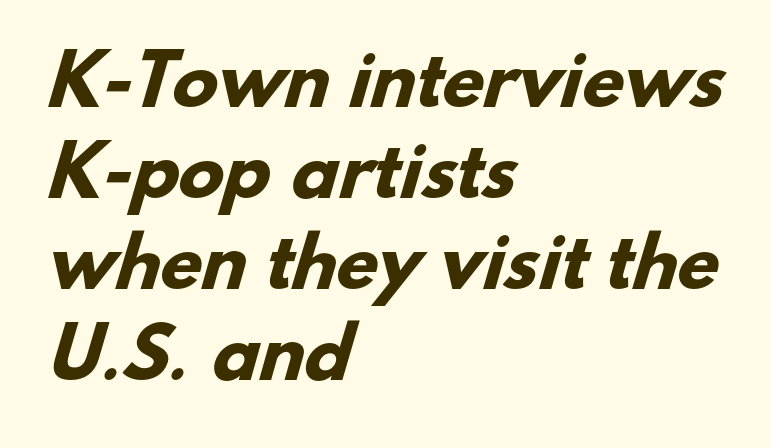
{"serif": "no", "bold": "yes", "weight": "heavy", "width": "normal", "stroke_contrast": "low", "x_height": "small", "monospaced": "no", "underline": "no", "align": "left", "line_spacing": "normal", "line_spacing_ratio": 1.34, "letter_spacing": "normal", "letter_spacing_em": 0.0, "glyph_px": 68}
